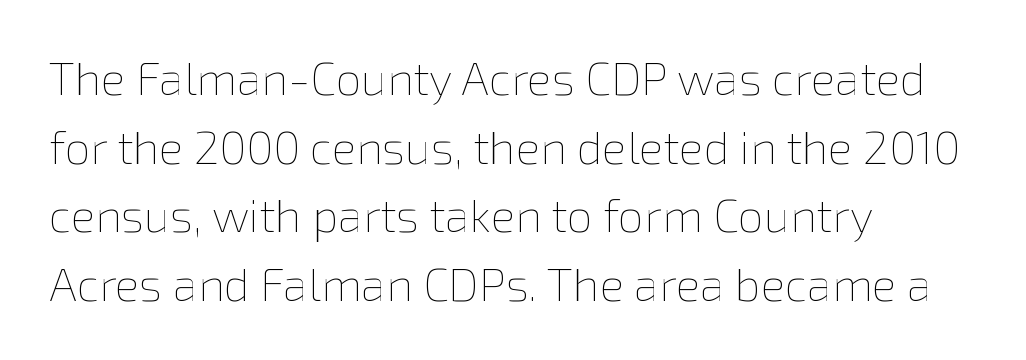
{"italic": "no", "bold": "no", "weight": "thin", "width": "normal", "stroke_contrast": "low", "x_height": "medium", "monospaced": "no", "underline": "no", "align": "left", "line_spacing": "normal", "line_spacing_ratio": 1.49, "letter_spacing": "normal", "letter_spacing_em": 0.0, "glyph_px": 46}
